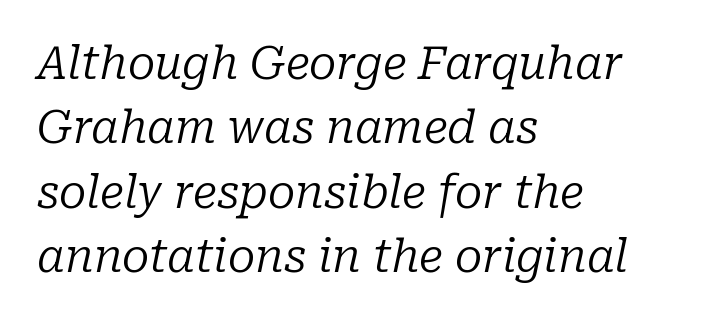
{"serif": "yes", "italic": "yes", "lean": "right", "slant_degrees": 10, "bold": "no", "weight": "regular", "width": "normal", "stroke_contrast": "low", "x_height": "medium", "monospaced": "no", "underline": "no", "align": "left", "line_spacing": "normal", "line_spacing_ratio": 1.43, "letter_spacing": "normal", "letter_spacing_em": 0.0, "glyph_px": 45}
